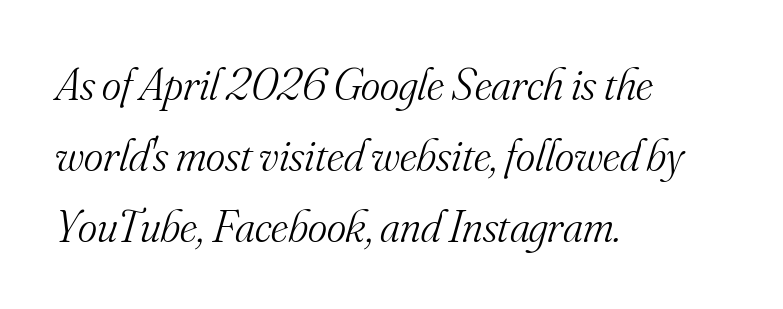
Q: Is the text bold? A: No.
Q: Is the text italic (slanted)? A: Yes, it leans right by about 16 degrees.
Q: Is the typeface a serif or a sans-serif typeface? A: Serif.
Q: Is the text underlined? A: No.
Q: How is the paragraph aligned? A: Left-aligned.
Q: Is the spacing between letters normal or unusually wide? A: Normal.
Q: Is the spacing between lines tight, normal or loose? A: Normal.
Q: Width (condensed, normal, or wide)? A: Normal.
Q: Stroke contrast? A: Medium.
Q: x-height? A: Small.
Q: Monospaced? A: No.
